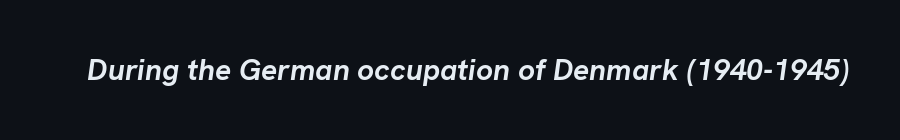
Q: Is the text bold? A: Yes.
Q: Is the text italic (slanted)? A: Yes, it leans right by about 8 degrees.
Q: Is the text underlined? A: No.
Q: Is the spacing between letters normal or unusually wide? A: Normal.
Q: Width (condensed, normal, or wide)? A: Normal.
Q: Stroke contrast? A: Low.
Q: x-height? A: Medium.
Q: Monospaced? A: No.
